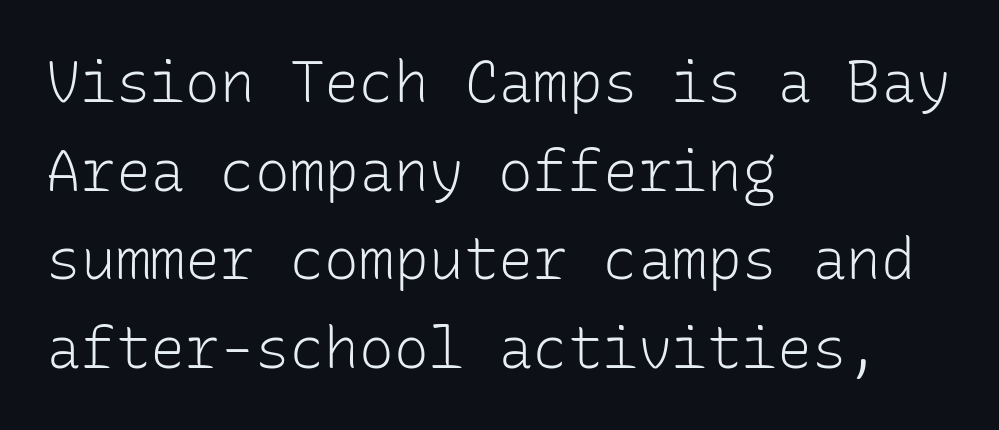
Posture: upright roman. Each stroke keeps to a modest, everyday thickness or less. You could count columns in this text — the font is strictly monospaced. In CSS terms this would be text-align: left. The rendering shows plain stroke endings on the letterforms — a sans-serif design.
